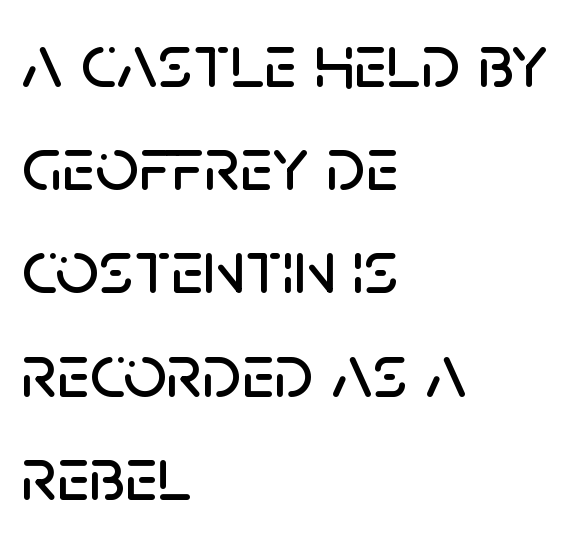
Q: Is the text italic (slanted)? A: No, it is upright.
Q: Is the typeface a serif or a sans-serif typeface? A: Sans-serif.
Q: Is the text underlined? A: No.
Q: How is the paragraph aligned? A: Left-aligned.
Q: Is the spacing between letters normal or unusually wide? A: Normal.
Q: Is the spacing between lines tight, normal or loose? A: Normal.
Q: Width (condensed, normal, or wide)? A: Normal.
Q: Stroke contrast? A: Low.
Q: x-height? A: Large.
Q: Monospaced? A: No.
